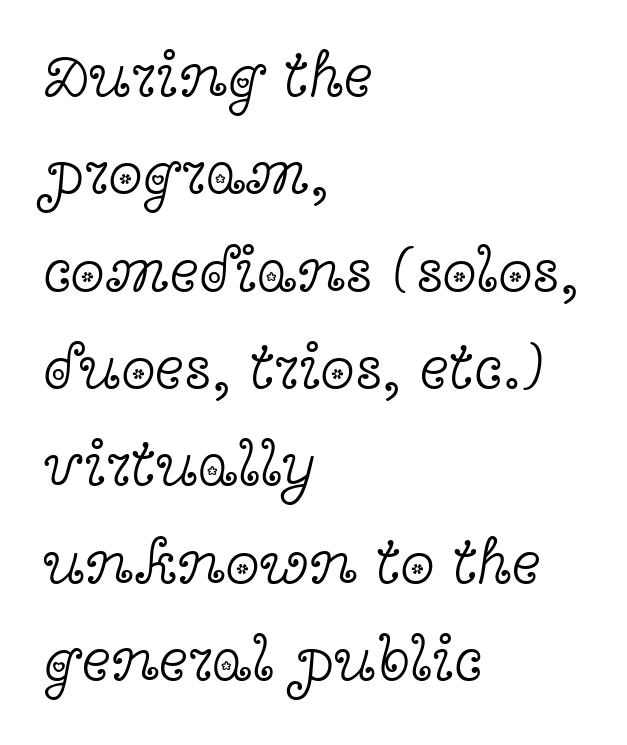
Inter-character spacing is left at the font's built-in metrics. Is the block centered? No — it sits flush against the left margin. Line spacing here is normal. Little horizontal feet cap the strokes, marking this as serif type.
